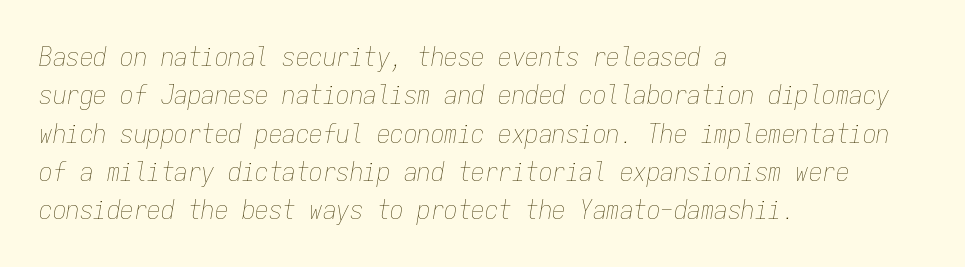
Q: Is the text bold? A: No.
Q: Is the text italic (slanted)? A: Yes, it leans right by about 9 degrees.
Q: Is the text underlined? A: No.
Q: How is the paragraph aligned? A: Left-aligned.
Q: Is the spacing between letters normal or unusually wide? A: Normal.
Q: Is the spacing between lines tight, normal or loose? A: Normal.
